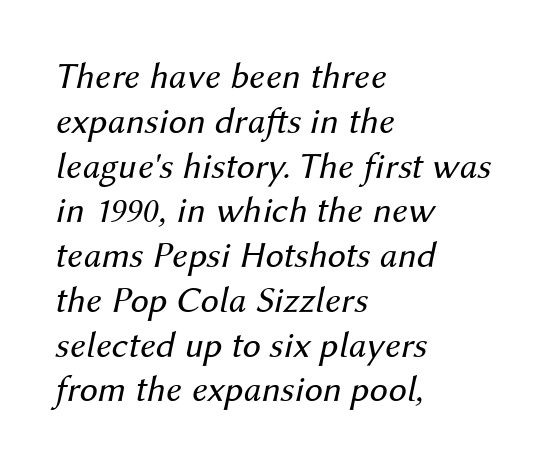
Q: Is the text bold? A: No.
Q: Is the text italic (slanted)? A: Yes, it leans right by about 12 degrees.
Q: Is the text underlined? A: No.
Q: How is the paragraph aligned? A: Left-aligned.
Q: Is the spacing between letters normal or unusually wide? A: Normal.
Q: Width (condensed, normal, or wide)? A: Normal.
Q: Stroke contrast? A: Medium.
Q: x-height? A: Medium.
Q: Monospaced? A: No.
